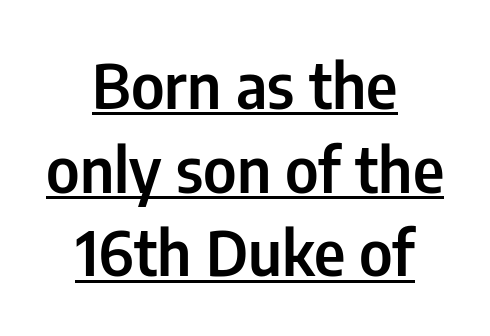
Q: Is the text italic (slanted)? A: No, it is upright.
Q: Is the typeface a serif or a sans-serif typeface? A: Sans-serif.
Q: Is the text underlined? A: Yes.
Q: How is the paragraph aligned? A: Centered.
Q: Is the spacing between letters normal or unusually wide? A: Normal.
Q: Is the spacing between lines tight, normal or loose? A: Normal.
Q: Width (condensed, normal, or wide)? A: Condensed.
Q: Stroke contrast? A: Low.
Q: x-height? A: Medium.
Q: Monospaced? A: No.
